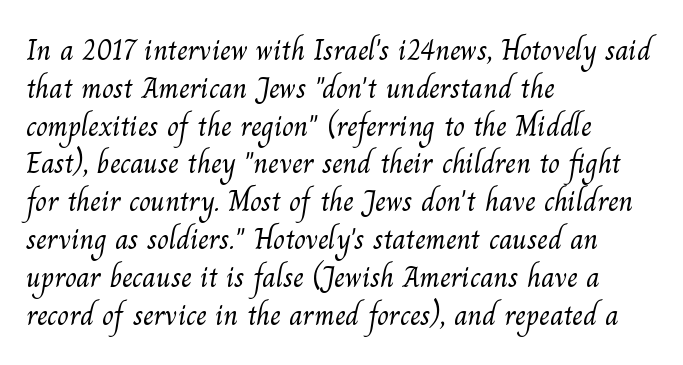
The image shows 30 px light serif type; set left-aligned, normal line spacing (1.26x), normal letter spacing, not underlined; medium stroke contrast and a small x-height.
